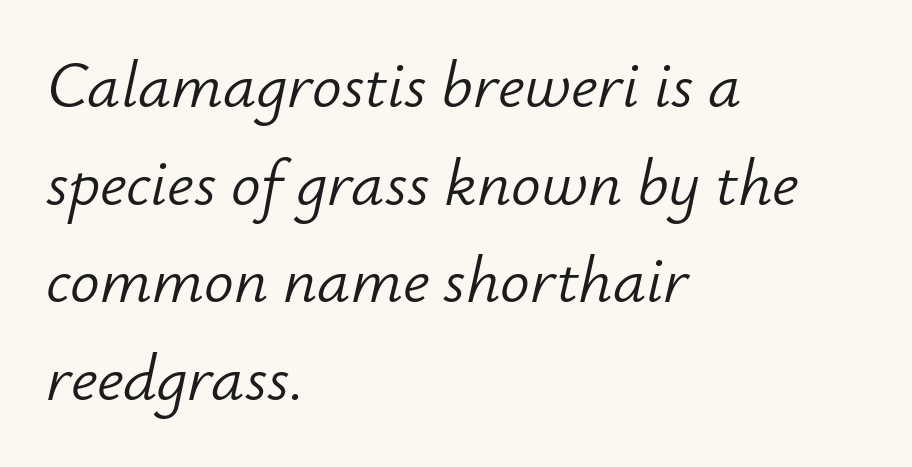
Tracking here is standard; glyphs follow each other at the usual distance. The typesetting does not lean heavy: it is not bold. In CSS terms this would be text-align: left. These lines were composed using italics. Glance below the letters and you will spot only blank space. A typesetter would call this proportional, since set widths differ per character.
